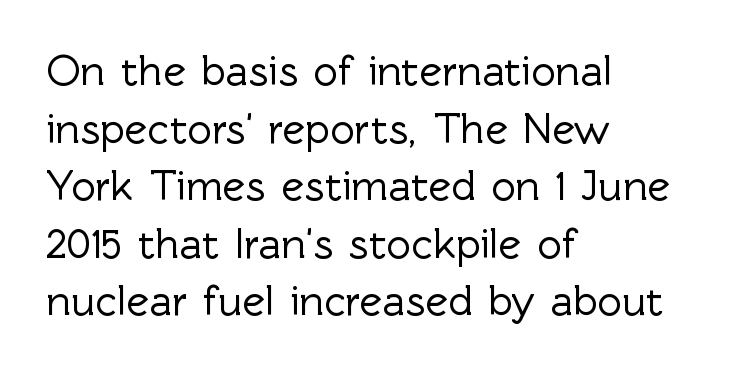
Looks like regular typesetting: each glyph gets only the width it needs. The face used here is rendered with its standard letterfit. The space directly below the letters is spotless. Stroke terminals: plain, sans-serif.
